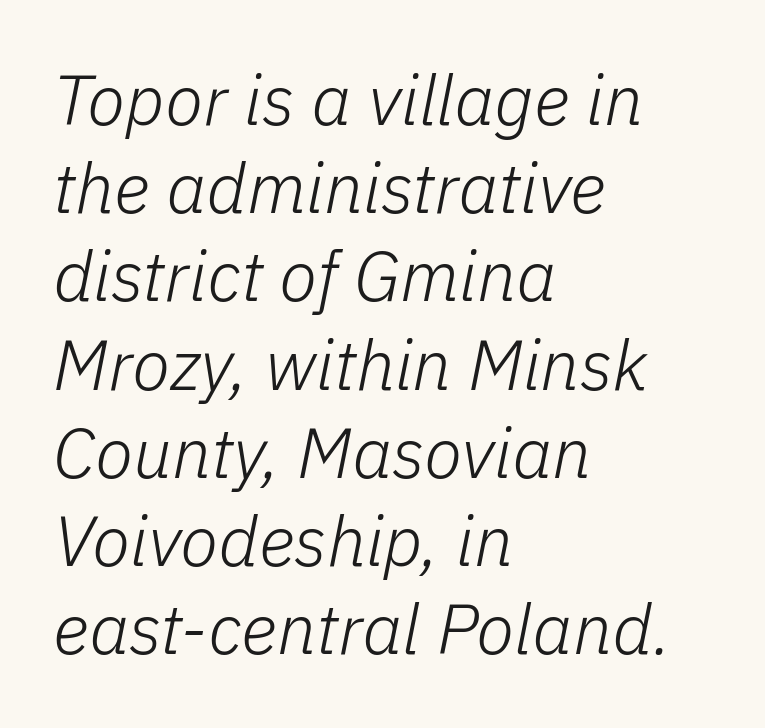
Vertical stems look standard width or narrower in stroke. Regarding leading, the lines here are spaced in the standard way. The ragged edge is on the right, which tells us the setting is flush left. Each letter keeps its own natural width here, so spacing adapts to shape.
